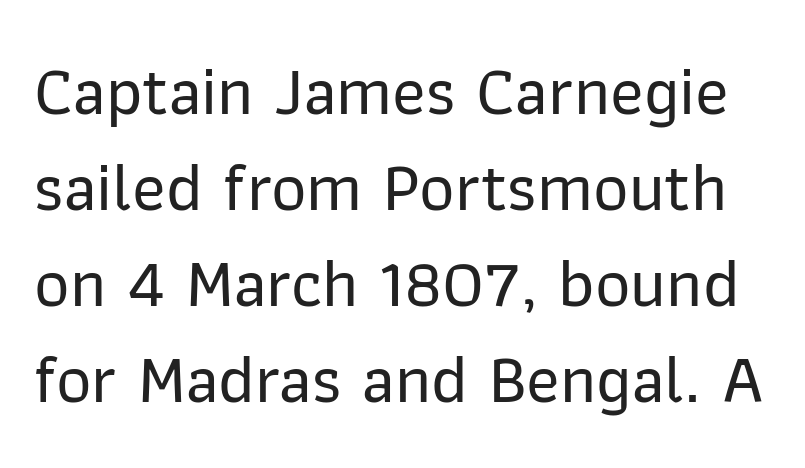
{"serif": "no", "italic": "no", "width": "normal", "stroke_contrast": "low", "x_height": "medium", "monospaced": "no", "underline": "no", "line_spacing": "normal", "line_spacing_ratio": 1.39, "letter_spacing": "normal", "letter_spacing_em": 0.0, "glyph_px": 69}
